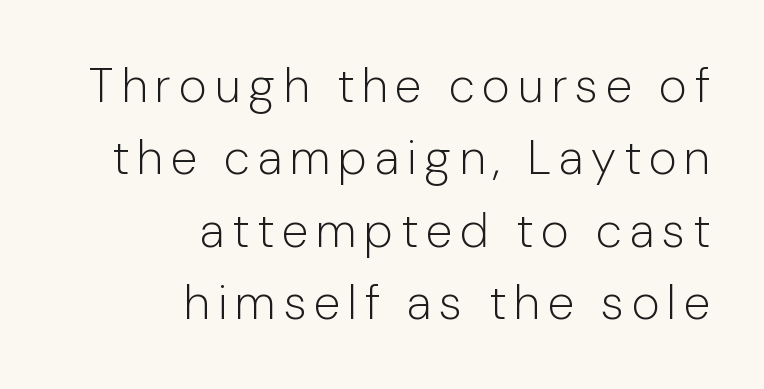
Q: Is the text bold? A: No.
Q: Is the text italic (slanted)? A: No, it is upright.
Q: Is the typeface a serif or a sans-serif typeface? A: Sans-serif.
Q: Is the text underlined? A: No.
Q: How is the paragraph aligned? A: Right-aligned.
Q: Is the spacing between lines tight, normal or loose? A: Normal.
Q: Width (condensed, normal, or wide)? A: Normal.
Q: Stroke contrast? A: Low.
Q: x-height? A: Medium.
Q: Monospaced? A: No.
